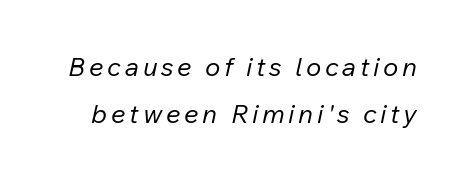
The image shows 26 px text type, italic (leaning right); set line spacing 1.8x, not underlined.
